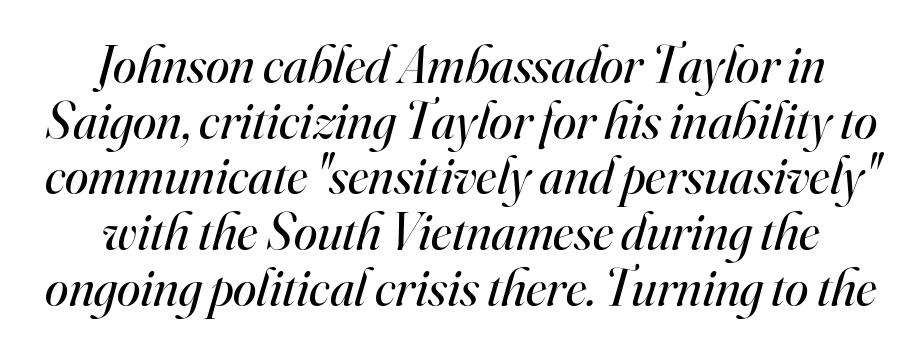
{"serif": "yes", "italic": "yes", "lean": "right", "slant_degrees": 16, "bold": "no", "weight": "regular", "width": "normal", "stroke_contrast": "high", "x_height": "small", "monospaced": "no", "underline": "no", "align": "center", "line_spacing": "tight", "line_spacing_ratio": 1.05, "letter_spacing": "normal", "letter_spacing_em": 0.0, "glyph_px": 53}
